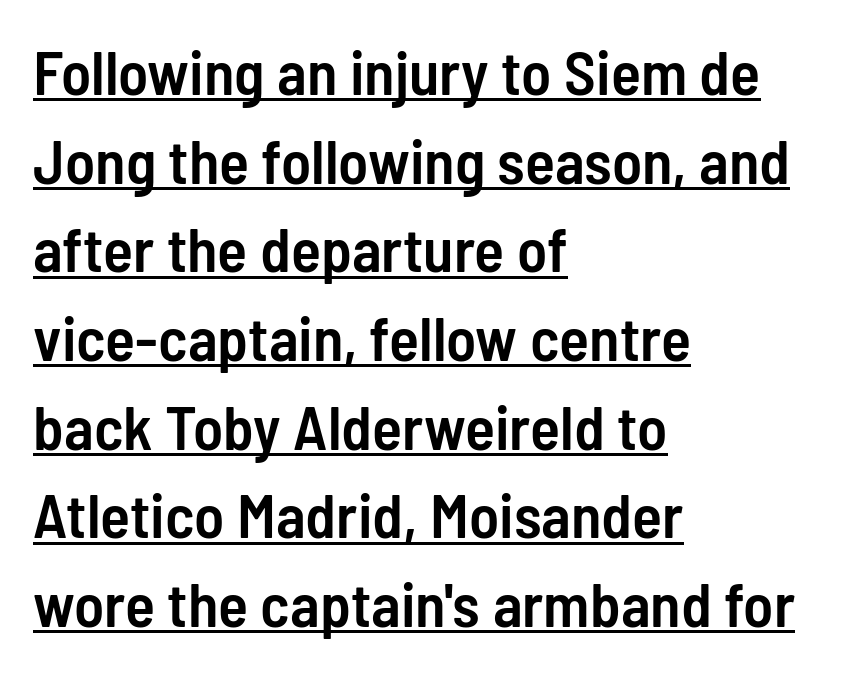
Line beginnings align vertically; line endings do not. This rendering employs a face without finishing strokes, i.e., a sans-serif. How would I describe the line gaps? Plain and ordinary. Firm but not heavy-handed strokes: this text is semibold. You could not count columns in this text — the font is proportionally spaced.
